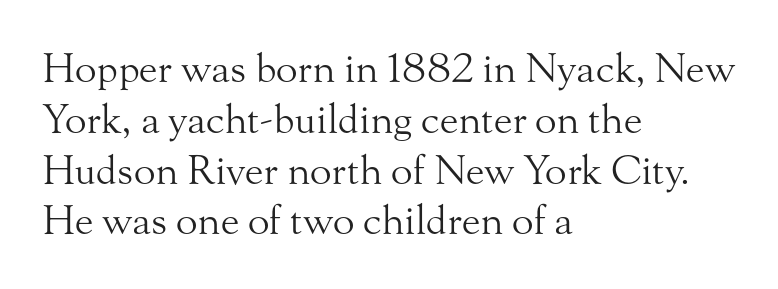
Nothing heavy about these letters — not bold at all. Is this a sans? No — the strokes have serifs. Do the characters align in a grid? No, the font is proportional. The space between consecutive lines is moderate. No italicization has been applied; the sample stays upright.
